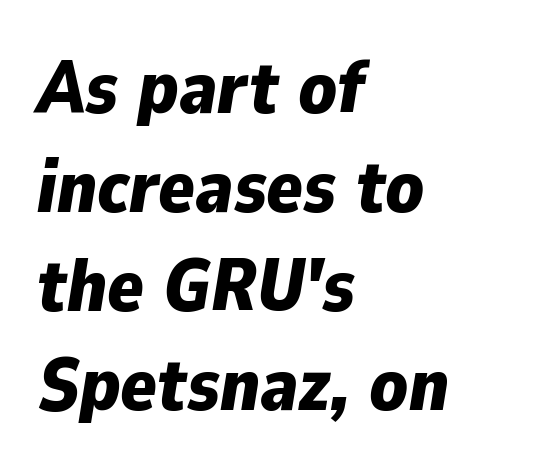
Q: Is the text bold? A: Yes.
Q: Is the text italic (slanted)? A: Yes, it leans right by about 9 degrees.
Q: Is the text underlined? A: No.
Q: How is the paragraph aligned? A: Left-aligned.
Q: Is the spacing between letters normal or unusually wide? A: Normal.
Q: Is the spacing between lines tight, normal or loose? A: Normal.
Q: Width (condensed, normal, or wide)? A: Normal.
Q: Stroke contrast? A: Low.
Q: x-height? A: Medium.
Q: Monospaced? A: No.
